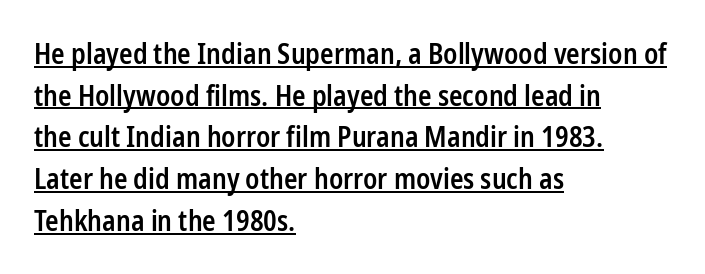
The image shows 28 px semibold, condensed sans-serif type, upright; set left-aligned, normal line spacing (1.49x), normal letter spacing, underlined; low stroke contrast and a medium x-height.
